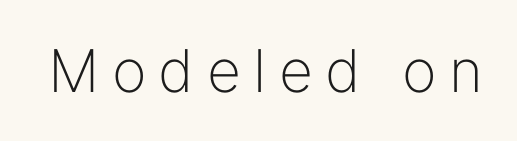
Q: Is the text bold? A: No.
Q: Is the text italic (slanted)? A: No, it is upright.
Q: Is the typeface a serif or a sans-serif typeface? A: Sans-serif.
Q: Is the text underlined? A: No.
Q: Is the spacing between letters normal or unusually wide? A: Unusually wide.
Q: Width (condensed, normal, or wide)? A: Normal.
Q: Stroke contrast? A: Low.
Q: x-height? A: Medium.
Q: Monospaced? A: No.
